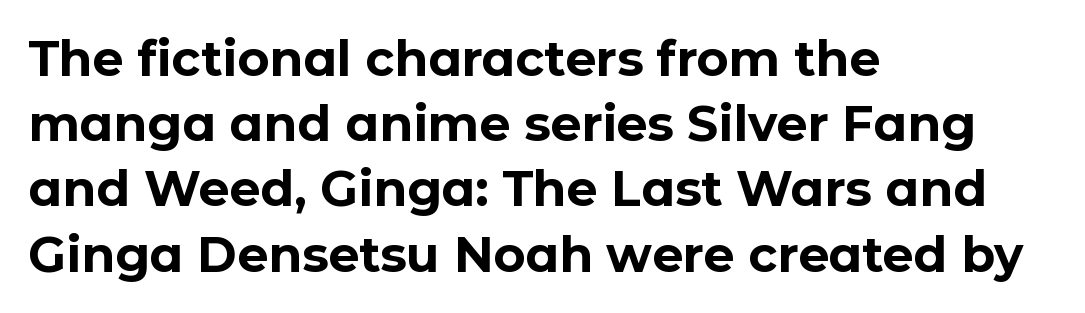
The image shows 49 px bold sans-serif type, upright; set left-aligned, normal line spacing (1.33x), normal letter spacing, not underlined; low stroke contrast and a medium x-height.
